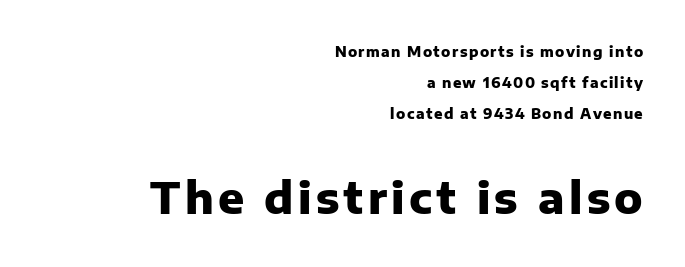
Is this a sans? Yes — the strokes have no serifs. Line spacing here is loose. Is there any slant? The stems are plumb. This rendering uses right alignment, leaving the left contour irregular. Varying glyph widths throughout — classic text-font behaviour. Underlining? Definitely not there.
